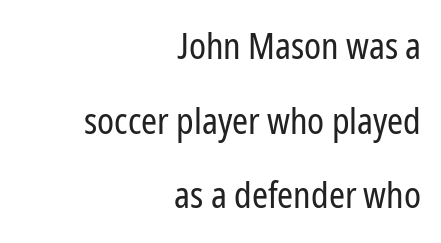
Grotesque or geometric, the face here clearly has no serifs. Is this a fixed-width face? No — the glyphs have proportional, varying widths. Leading is clearly above the norm, producing a sparse column. Descenders hang freely into open space. A student would call this right alignment; a typographer would say flush right, rag left. The lettering holds an erect, upright posture throughout.
